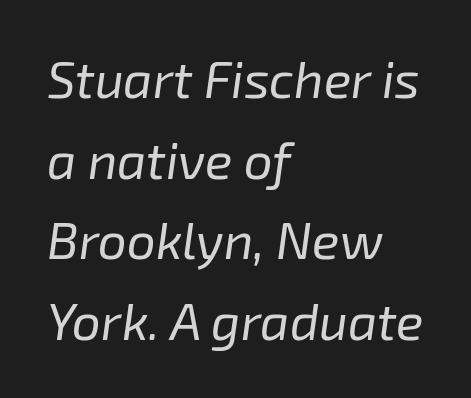
Q: Is the text bold? A: No.
Q: Is the text italic (slanted)? A: Yes, it leans right by about 8 degrees.
Q: Is the text underlined? A: No.
Q: How is the paragraph aligned? A: Left-aligned.
Q: Is the spacing between letters normal or unusually wide? A: Normal.
Q: Is the spacing between lines tight, normal or loose? A: Normal.
Q: Width (condensed, normal, or wide)? A: Normal.
Q: Stroke contrast? A: Low.
Q: x-height? A: Medium.
Q: Monospaced? A: No.
